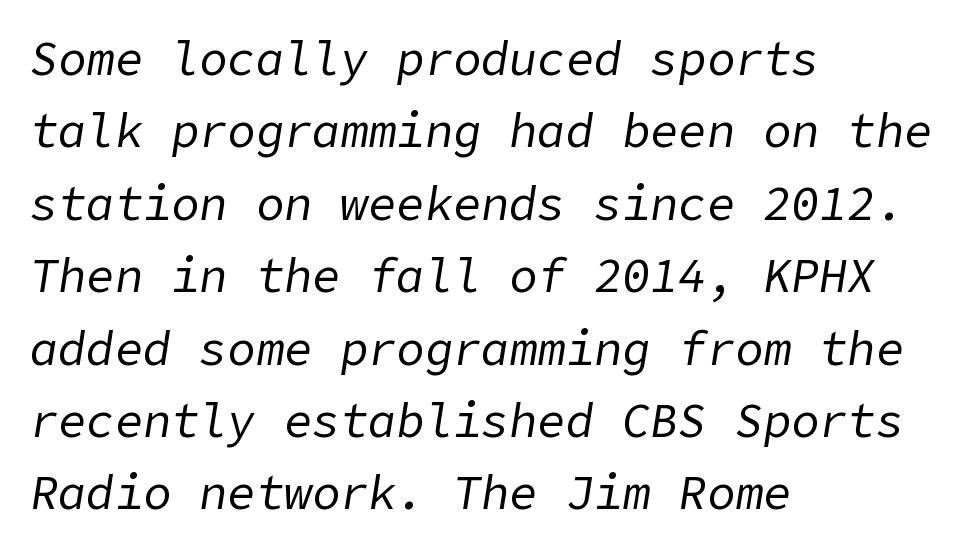
The image shows 47 px regular-weight type, italic (leaning right); set left-aligned, normal line spacing (1.54x), normal letter spacing, not underlined; low stroke contrast and a medium x-height.
